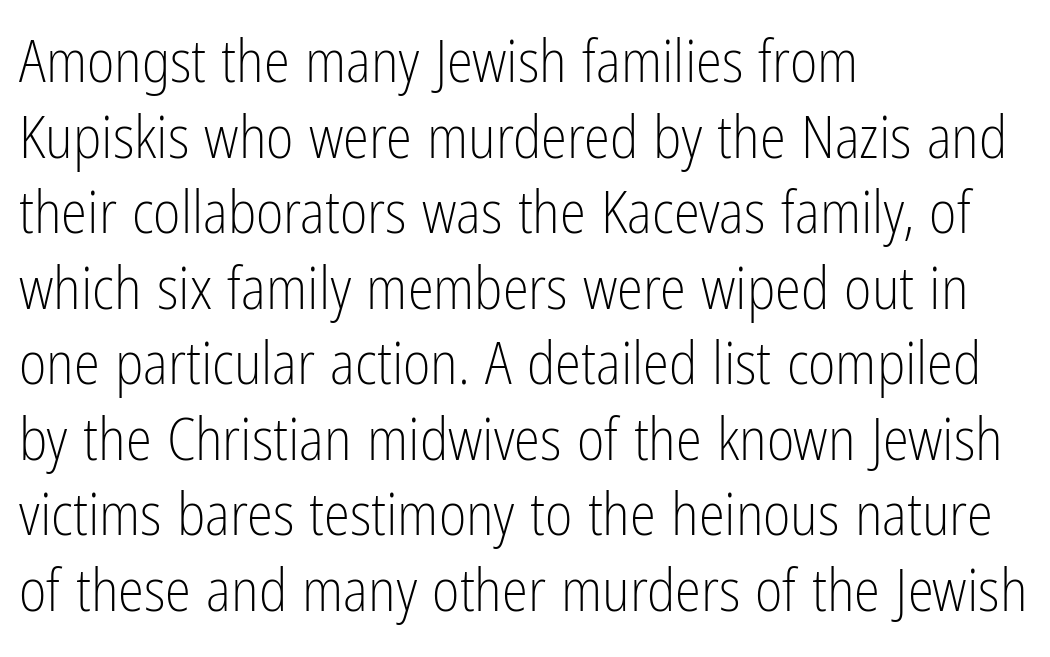
The image shows 59 px light, condensed sans-serif type, upright; set left-aligned, normal line spacing (1.28x), normal letter spacing, not underlined; low stroke contrast and a medium x-height.
